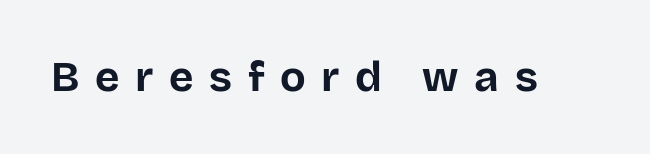
The image shows 42 px bold sans-serif type, upright; set unusually wide letter spacing (+0.37 em), not underlined; low stroke contrast and a large x-height.
